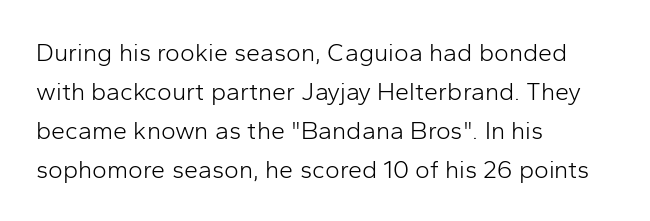
{"italic": "no", "bold": "no", "underline": "no", "align": "left", "line_spacing": "normal", "line_spacing_ratio": 1.56, "letter_spacing": "normal", "letter_spacing_em": 0.0, "glyph_px": 25}
